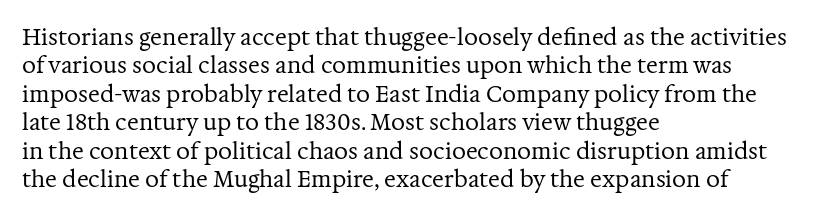
{"italic": "no", "bold": "no", "underline": "no", "align": "left", "line_spacing": "normal", "line_spacing_ratio": 1.29, "letter_spacing": "normal", "letter_spacing_em": 0.0, "glyph_px": 22}
